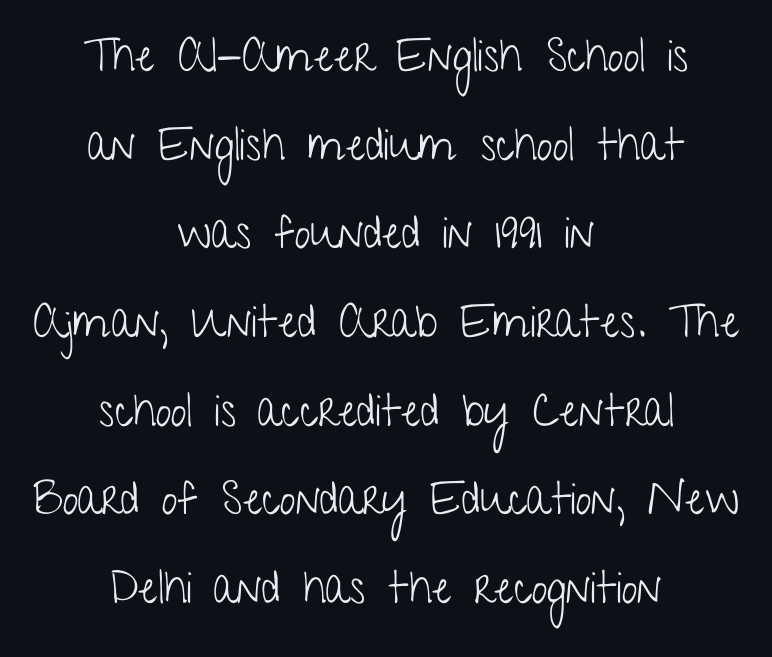
Q: Is the text bold? A: No.
Q: Is the text italic (slanted)? A: No, it is upright.
Q: Is the typeface a serif or a sans-serif typeface? A: Sans-serif.
Q: Is the text underlined? A: No.
Q: How is the paragraph aligned? A: Centered.
Q: Is the spacing between letters normal or unusually wide? A: Normal.
Q: Is the spacing between lines tight, normal or loose? A: Loose.
Q: Width (condensed, normal, or wide)? A: Condensed.
Q: Stroke contrast? A: Low.
Q: x-height? A: Medium.
Q: Monospaced? A: No.
